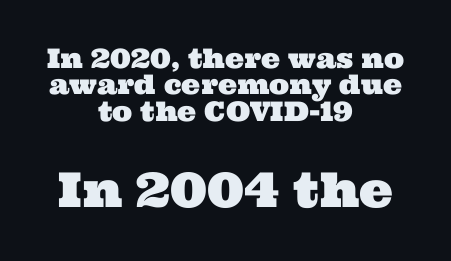
{"serif": "yes", "width": "wide", "stroke_contrast": "medium", "x_height": "medium", "monospaced": "no", "underline": "no", "align": "center", "line_spacing": "tight", "line_spacing_ratio": 0.98, "letter_spacing": "normal", "letter_spacing_em": 0.0, "larger_block": "second", "size_ratio": 1.78, "glyph_px": 48}
